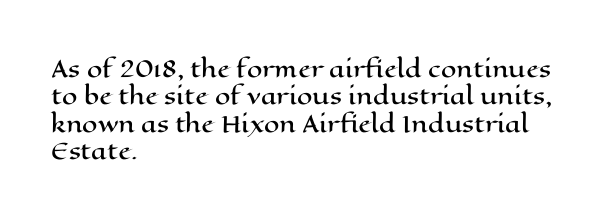
The image shows 22 px text type, upright; set left-aligned, line spacing 1.24x, normal letter spacing, not underlined.
